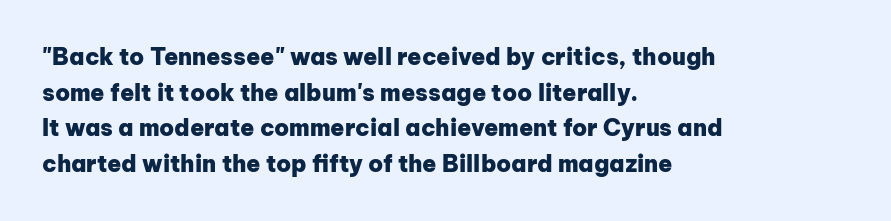
Q: Is the text bold? A: Yes.
Q: Is the text italic (slanted)? A: No, it is upright.
Q: Is the text underlined? A: No.
Q: How is the paragraph aligned? A: Left-aligned.
Q: Is the spacing between letters normal or unusually wide? A: Normal.
Q: Is the spacing between lines tight, normal or loose? A: Normal.
